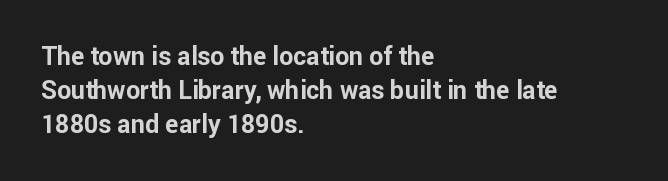
The image shows 25 px bold type, upright; set left-aligned, normal line spacing (1.36x), normal letter spacing, not underlined.
